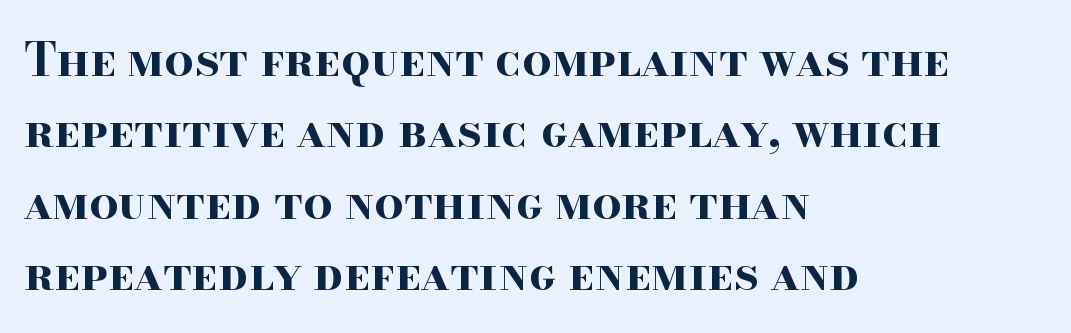
{"serif": "yes", "italic": "no", "bold": "yes", "weight": "bold", "width": "wide", "stroke_contrast": "high", "x_height": "small", "monospaced": "no", "underline": "no", "align": "left", "line_spacing": "normal", "line_spacing_ratio": 1.55, "letter_spacing": "normal", "letter_spacing_em": 0.0, "glyph_px": 46}
